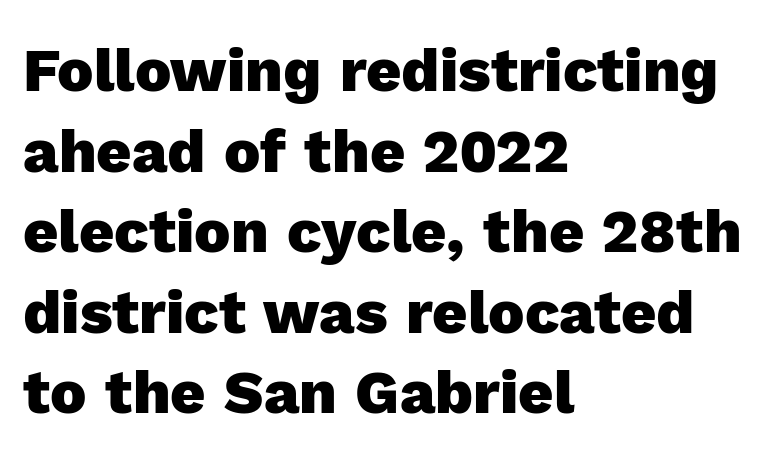
Q: Is the text bold? A: Yes.
Q: Is the text italic (slanted)? A: No, it is upright.
Q: Is the typeface a serif or a sans-serif typeface? A: Sans-serif.
Q: Is the text underlined? A: No.
Q: How is the paragraph aligned? A: Left-aligned.
Q: Is the spacing between letters normal or unusually wide? A: Normal.
Q: Is the spacing between lines tight, normal or loose? A: Normal.
Q: Width (condensed, normal, or wide)? A: Normal.
Q: x-height? A: Medium.
Q: Monospaced? A: No.
